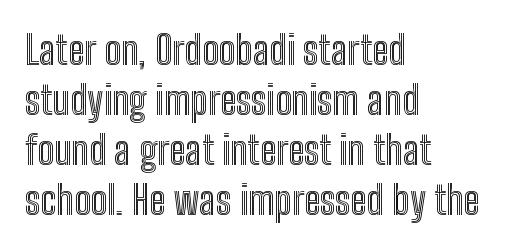
Character widths vary here, with narrow letters taking less room than wide ones. Is the letter spacing exaggerated? No — it looks like the ordinary default. A clean baseline with only descenders dipping below it. The text block is weighted toward the left margin, trailing off unevenly rightward. Rendered with straight, roman letterforms. If you measured baseline to baseline, you'd find a middling distance.
